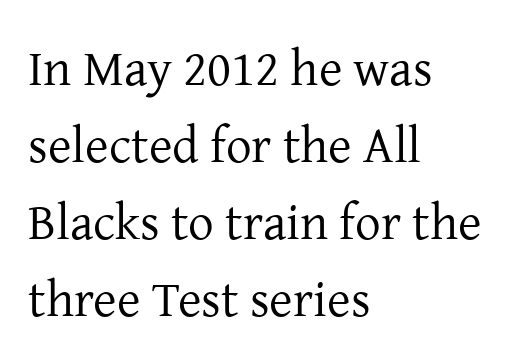
{"serif": "yes", "italic": "no", "bold": "no", "weight": "regular", "width": "normal", "stroke_contrast": "low", "x_height": "medium", "monospaced": "no", "underline": "no", "align": "left", "line_spacing": "normal", "line_spacing_ratio": 1.51, "letter_spacing": "normal", "letter_spacing_em": 0.0, "glyph_px": 51}
